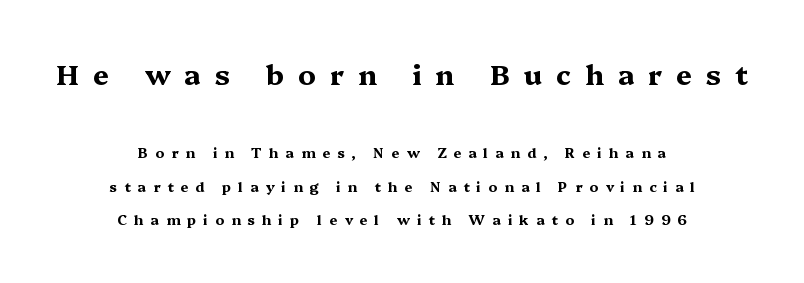
Beneath every word, the page is bare. Is the letter spacing exaggerated? Yes — the characters are pushed far apart. Each new line begins a long way beneath the previous one. Looks like regular typesetting: each glyph gets only the width it needs. The type family on display is of the serif kind.
